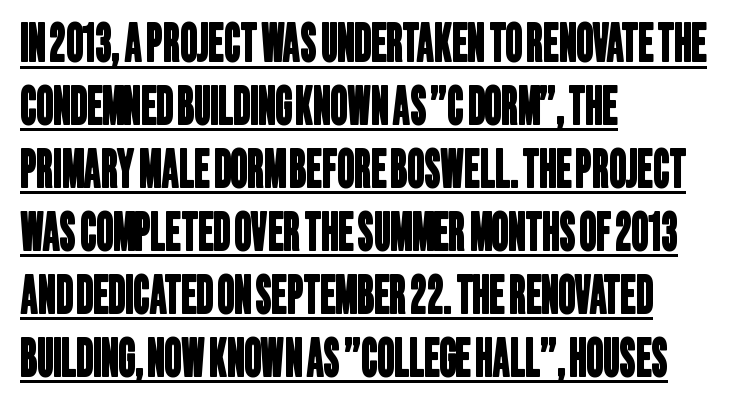
The image shows 52 px condensed sans-serif type; set left-aligned, line spacing 1.21x, normal letter spacing, underlined; low stroke contrast and a large x-height.
